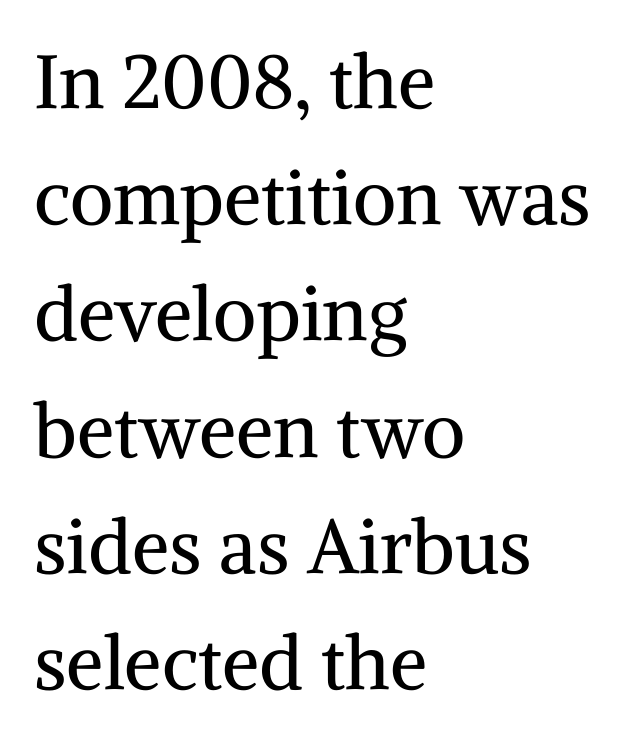
The image shows 75 px regular-weight serif type, upright; set left-aligned, normal line spacing (1.55x), normal letter spacing, not underlined; medium stroke contrast and a medium x-height.
